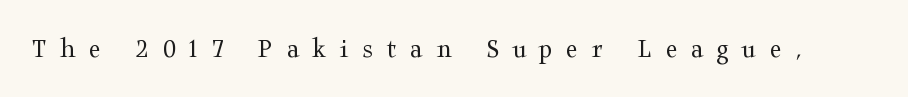
Q: Is the text bold? A: No.
Q: Is the text italic (slanted)? A: No, it is upright.
Q: Is the typeface a serif or a sans-serif typeface? A: Serif.
Q: Is the text underlined? A: No.
Q: Is the spacing between letters normal or unusually wide? A: Unusually wide.
Q: Width (condensed, normal, or wide)? A: Wide.
Q: Stroke contrast? A: Medium.
Q: x-height? A: Medium.
Q: Monospaced? A: No.
